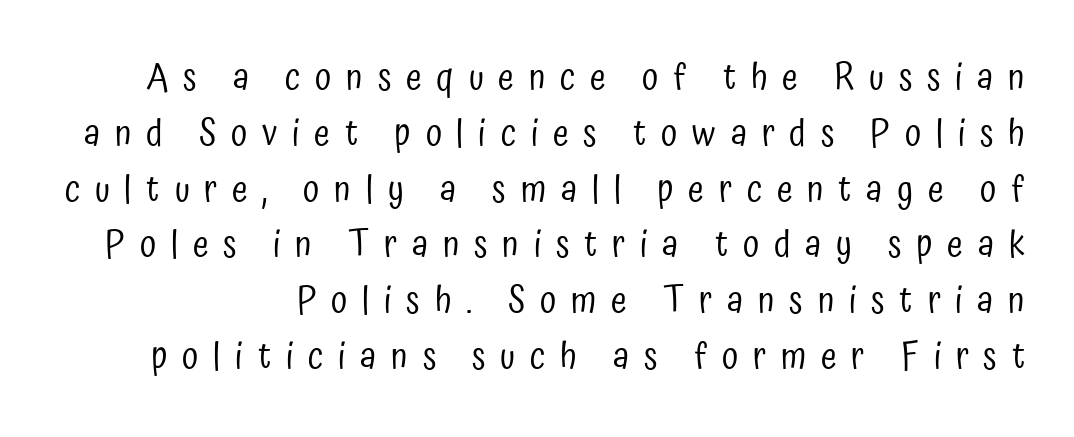
On a weight scale, this lands at 450 or below. A typesetter would call this proportional, since set widths differ per character. Check where the strokes stop: nothing finishes them off — pure sans. No word sits above an underline. Nope, not italic — everything's standing straight.
